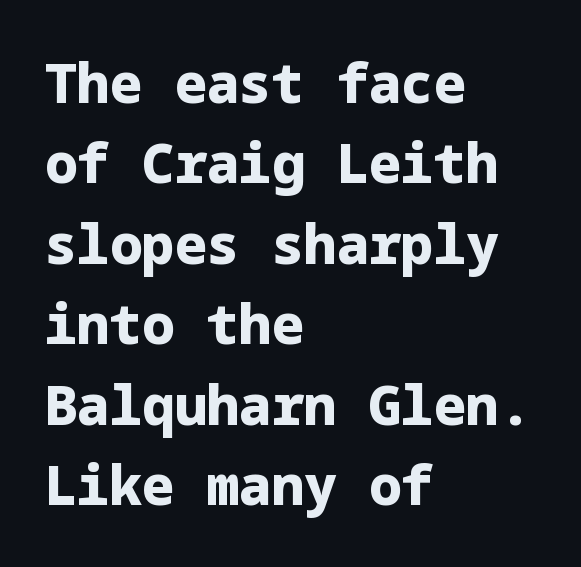
{"serif": "no", "italic": "no", "bold": "yes", "weight": "heavy", "width": "normal", "stroke_contrast": "low", "x_height": "medium", "underline": "no", "align": "left", "line_spacing": "normal", "line_spacing_ratio": 1.49, "letter_spacing": "normal", "letter_spacing_em": 0.0, "glyph_px": 54}
